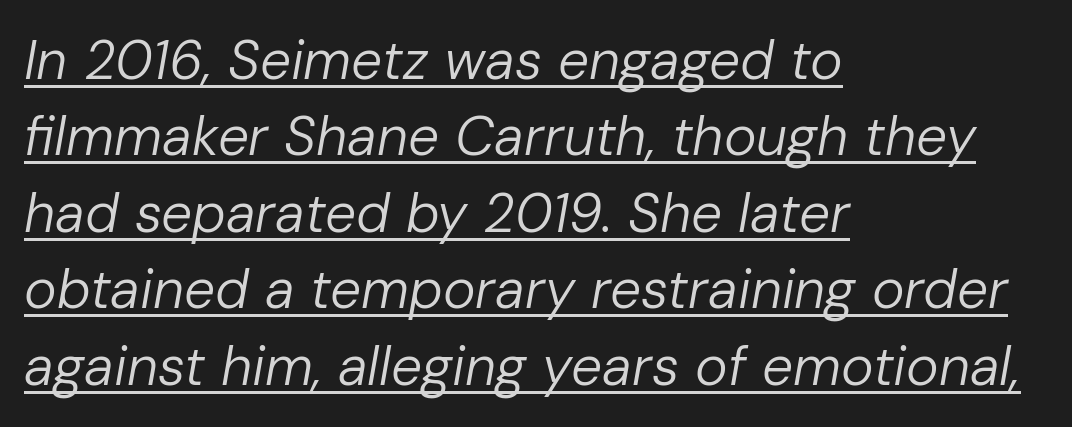
The image shows 55 px regular-weight type, italic (leaning right); set left-aligned, normal line spacing (1.39x), normal letter spacing, underlined; low stroke contrast and a medium x-height.
